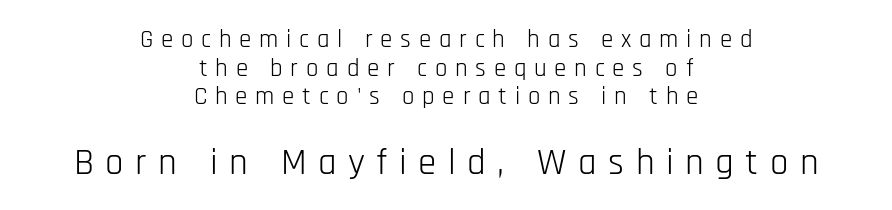
The image shows 37 px light, condensed sans-serif type, upright; set centered, tight line spacing (1.15x), unusually wide letter spacing (+0.31 em), not underlined; the second (bottom) block is 1.48x larger; low stroke contrast and a large x-height.
